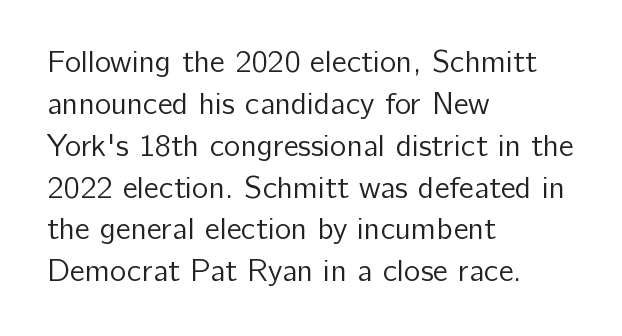
Q: Is the text bold? A: No.
Q: Is the text italic (slanted)? A: No, it is upright.
Q: Is the typeface a serif or a sans-serif typeface? A: Sans-serif.
Q: Is the text underlined? A: No.
Q: How is the paragraph aligned? A: Left-aligned.
Q: Is the spacing between letters normal or unusually wide? A: Normal.
Q: Is the spacing between lines tight, normal or loose? A: Normal.
Q: Width (condensed, normal, or wide)? A: Normal.
Q: Stroke contrast? A: Low.
Q: x-height? A: Medium.
Q: Monospaced? A: No.
